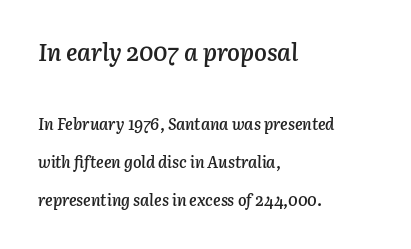
{"italic": "yes", "lean": "right", "slant_degrees": 3, "bold": "semi", "underline": "no", "align": "left", "line_spacing": "loose", "line_spacing_ratio": 2.38, "letter_spacing": "normal", "letter_spacing_em": 0.0, "larger_block": "first", "size_ratio": 1.5, "glyph_px": 24}
